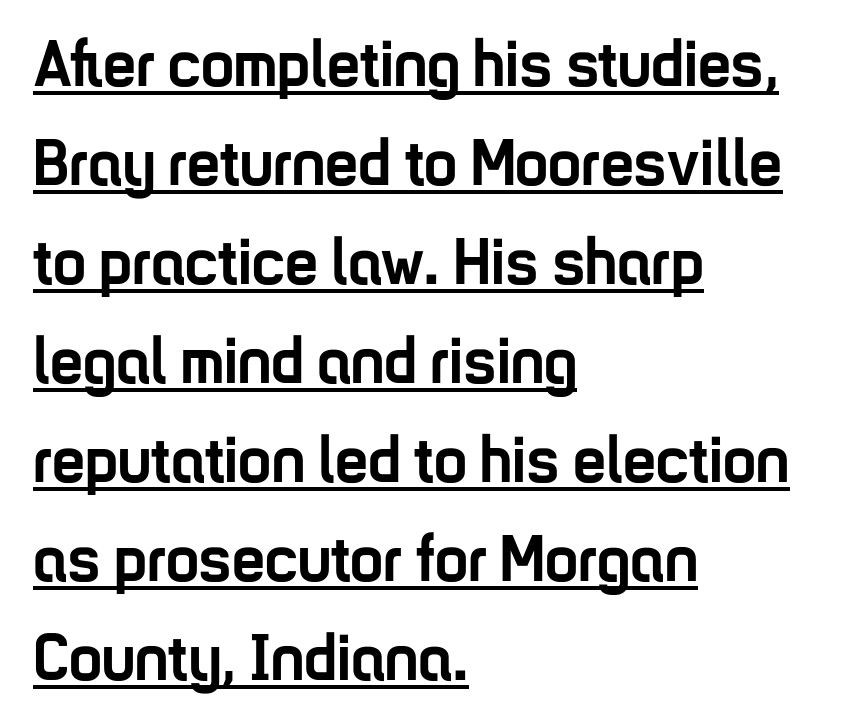
{"serif": "no", "italic": "no", "bold": "yes", "weight": "semibold", "width": "condensed", "stroke_contrast": "low", "x_height": "medium", "monospaced": "no", "underline": "yes", "align": "left", "line_spacing": "normal", "line_spacing_ratio": 1.5, "letter_spacing": "normal", "letter_spacing_em": 0.0, "glyph_px": 66}
